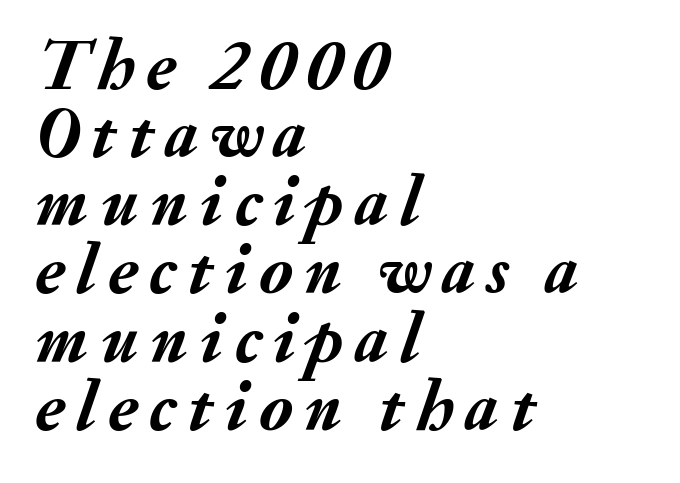
Do the characters align in a grid? No, the font is proportional. These lines are set flush left with a ragged right edge. The zone under the glyphs is completely vacant. The characters look thick and weighty, a clear bold.
